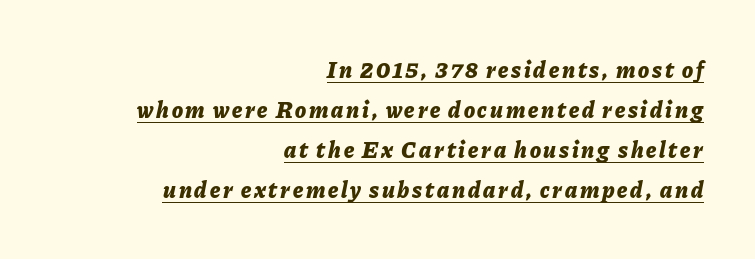
If you drew a ruler down the right edge, every line would touch it. Would a proofreader flag this as italicized? Yes. Underlined type. Plenty of ink on the page — the face is bold.
